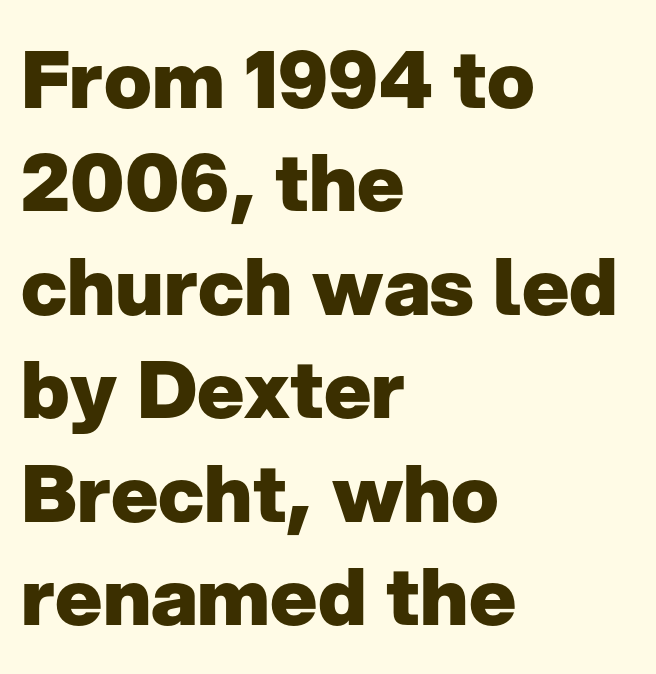
The image shows 79 px heavy sans-serif type, upright; set left-aligned, normal line spacing (1.31x), normal letter spacing, not underlined; low stroke contrast and a medium x-height.
